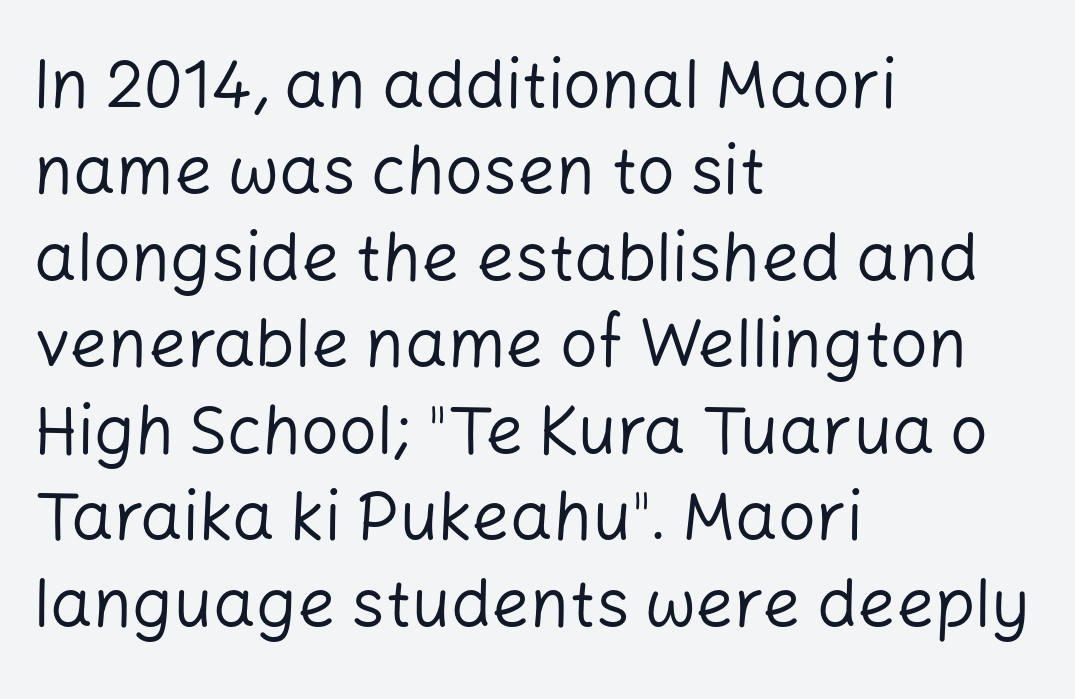
The image shows 67 px regular-weight sans-serif type, upright; set left-aligned, normal line spacing (1.29x), normal letter spacing, not underlined; low stroke contrast and a medium x-height.
